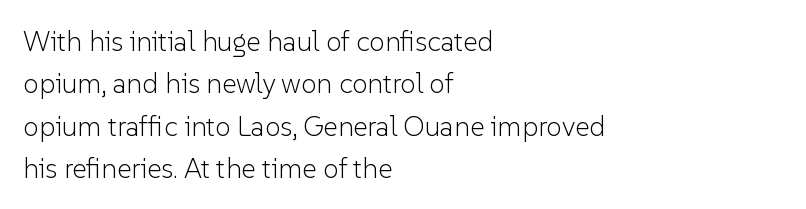
The image shows 28 px light sans-serif type, upright; set left-aligned, normal line spacing (1.51x), normal letter spacing, not underlined; low stroke contrast and a medium x-height.
